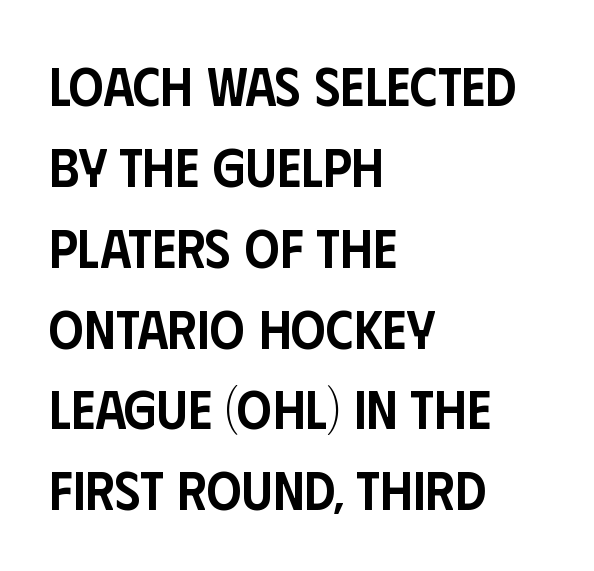
The image shows 55 px semibold, condensed sans-serif type, upright; set left-aligned, normal line spacing (1.47x), normal letter spacing, not underlined; low stroke contrast and a large x-height.
